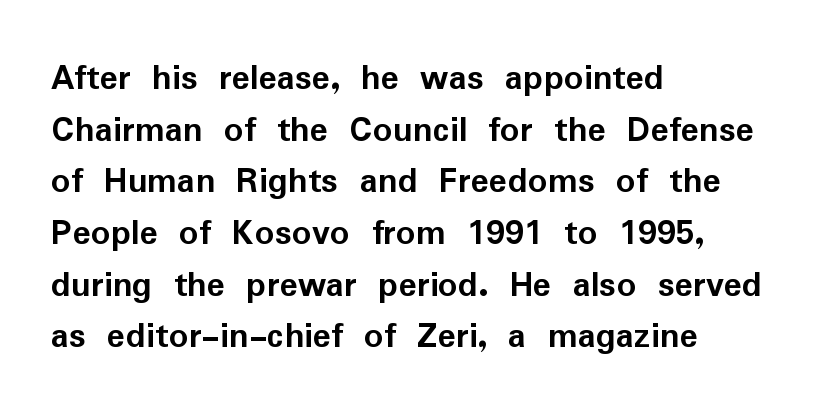
{"serif": "no", "italic": "no", "bold": "yes", "weight": "semibold", "width": "normal", "stroke_contrast": "low", "x_height": "medium", "monospaced": "no", "underline": "no", "align": "left", "line_spacing": "normal", "line_spacing_ratio": 1.36, "letter_spacing": "normal", "letter_spacing_em": 0.0, "glyph_px": 38}
